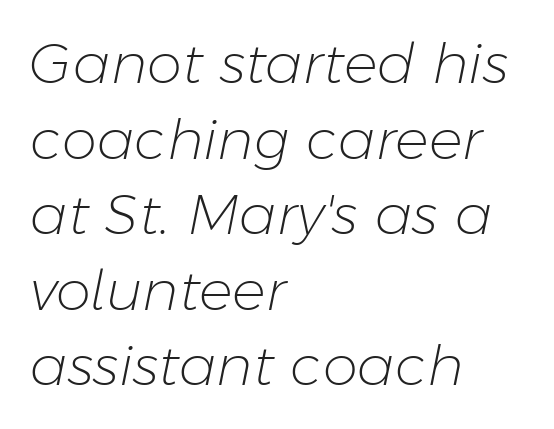
Short note: letters normally spaced. The typesetter chose a ragged-right arrangement here. The vertical gap from one line to the next is medium. Just letters on the line, the space beneath them empty.
